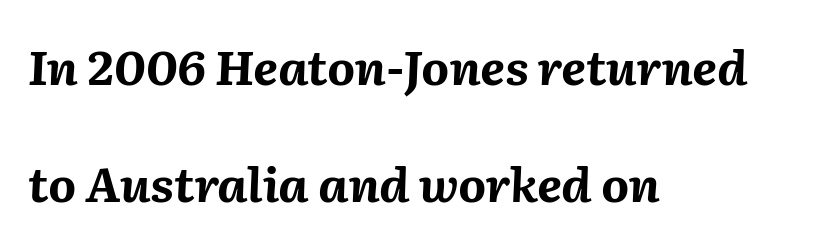
{"italic": "yes", "lean": "right", "slant_degrees": 2, "bold": "yes", "weight": "bold", "width": "normal", "stroke_contrast": "medium", "x_height": "medium", "monospaced": "no", "underline": "no", "align": "left", "line_spacing": "loose", "line_spacing_ratio": 2.43, "letter_spacing": "normal", "letter_spacing_em": 0.0, "glyph_px": 48}
